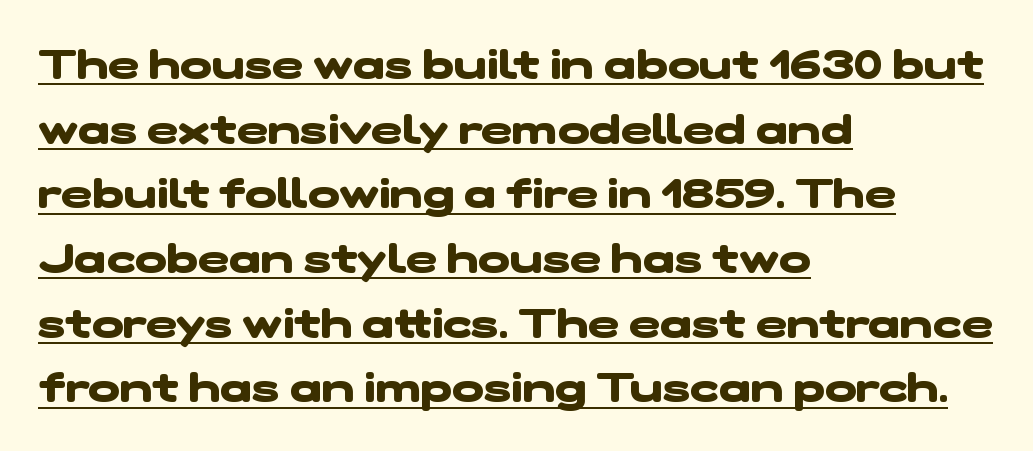
{"serif": "no", "bold": "yes", "weight": "heavy", "width": "wide", "stroke_contrast": "low", "x_height": "medium", "monospaced": "no", "underline": "yes", "align": "left", "line_spacing": "normal", "line_spacing_ratio": 1.54, "letter_spacing": "normal", "letter_spacing_em": 0.0, "glyph_px": 42}
